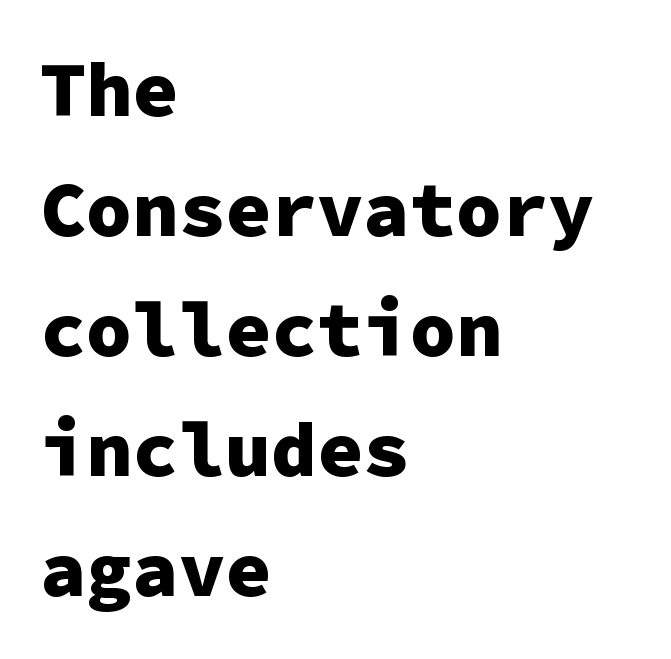
Words appear dense and cohesive because spacing is normal. Type style note: lacks serifs. Short and long lines alike share a common starting point at left. The passage shown stacks its lines at a standard gap.
